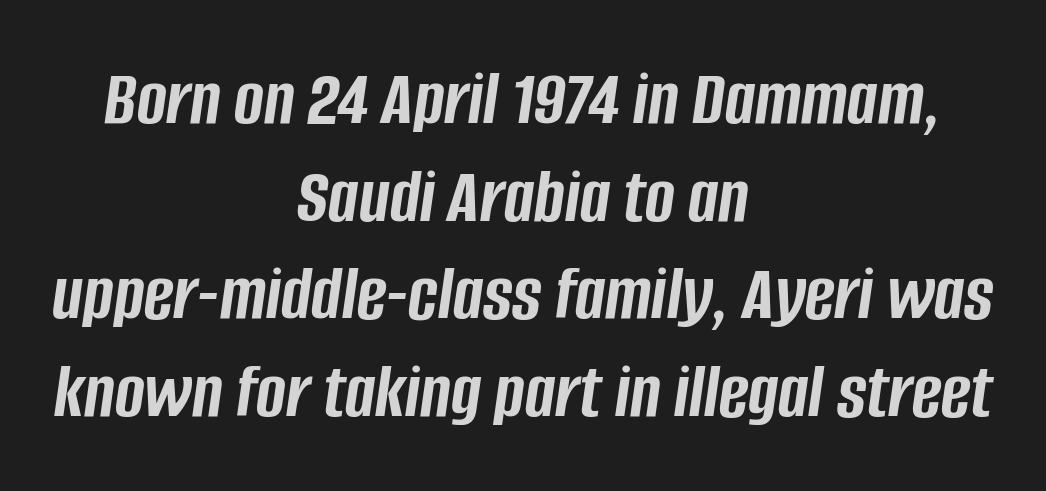
The space directly below the letters is spotless. The rag falls on both sides of this text block equally. Glyph-to-glyph distance matches everyday printed text. Is this a fixed-width face? No — the glyphs have proportional, varying widths. Each glyph is drawn with heavy, bold strokes. This sample uses an oblique cut, with every glyph tilted off the vertical.
